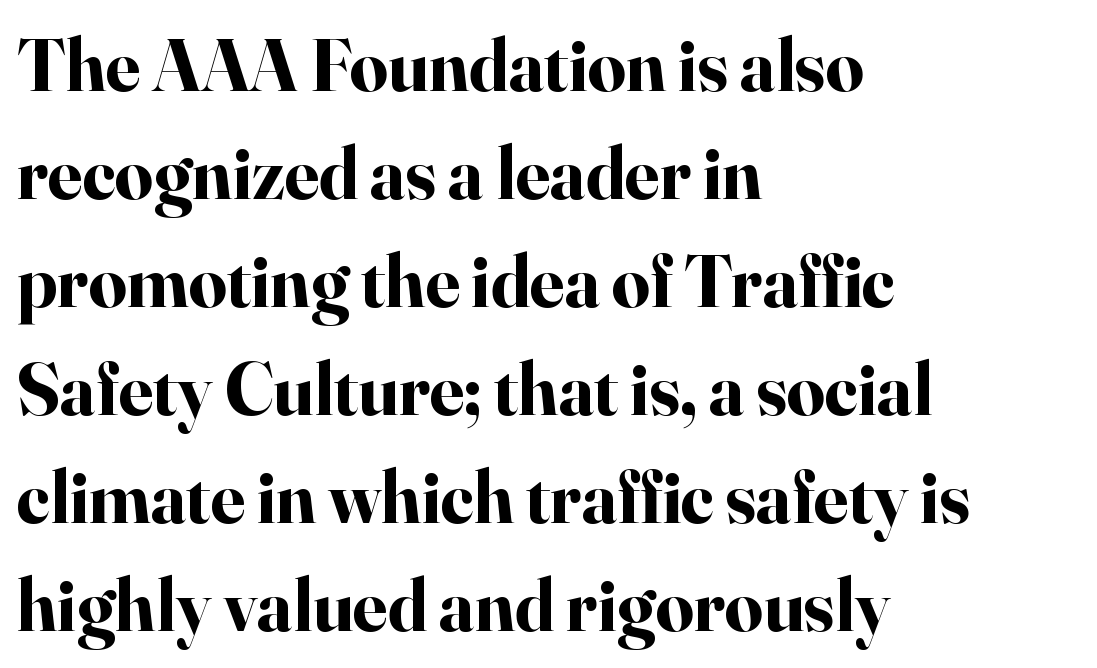
The image shows 75 px bold serif type, upright; set left-aligned, normal line spacing (1.44x), normal letter spacing, not underlined; high stroke contrast and a small x-height.
